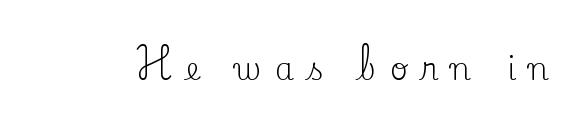
{"italic": "no", "bold": "no", "weight": "regular", "width": "normal", "stroke_contrast": "low", "x_height": "small", "monospaced": "no", "underline": "no", "letter_spacing": "wide", "letter_spacing_em": 0.44, "glyph_px": 30}
